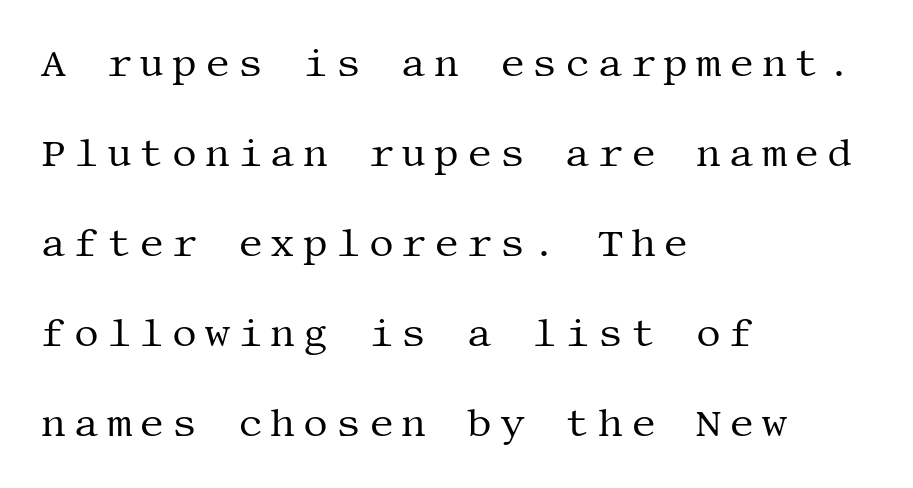
Airy leading. Letter spacing: wide. The font family rendered here belongs to the serif group. Ascenders rise straight up at ninety degrees. Just letters on the line, the space beneath them empty.
